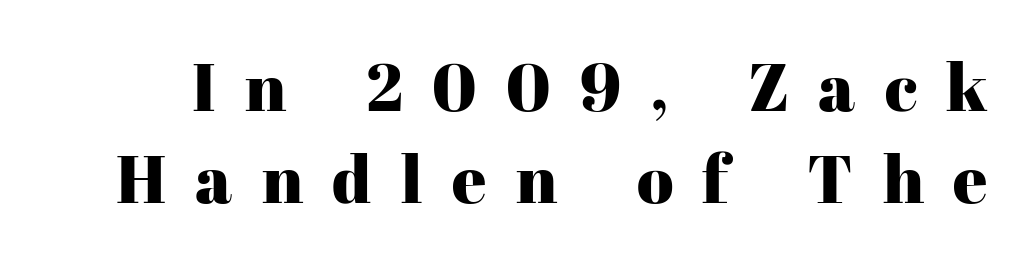
The image shows 67 px serif type, upright; set normal line spacing (1.37x), unusually wide letter spacing (+0.44 em), not underlined; high stroke contrast and a medium x-height.
